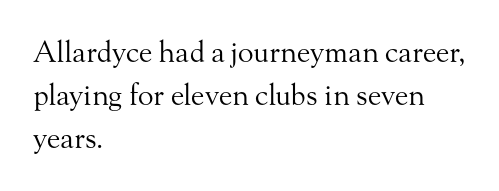
{"serif": "yes", "italic": "no", "bold": "no", "weight": "regular", "width": "normal", "stroke_contrast": "medium", "x_height": "small", "monospaced": "no", "underline": "no", "align": "left", "line_spacing": "normal", "line_spacing_ratio": 1.49, "letter_spacing": "normal", "letter_spacing_em": 0.0, "glyph_px": 29}
